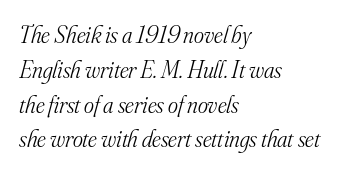
{"italic": "yes", "lean": "right", "slant_degrees": 16, "bold": "no", "underline": "no", "align": "left", "line_spacing": "normal", "line_spacing_ratio": 1.45, "letter_spacing": "normal", "letter_spacing_em": 0.0, "glyph_px": 24}
